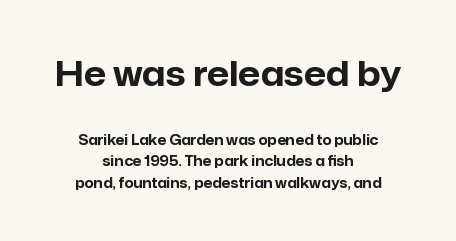
Chunky letters — that's bold for sure. If you drew a line through each stem, it would be perfectly vertical. Typeset on center — no edge is straight. Normally led — the rows are evenly, conventionally spaced. The rendering shows plain stroke endings on the letterforms — a sans-serif design.
